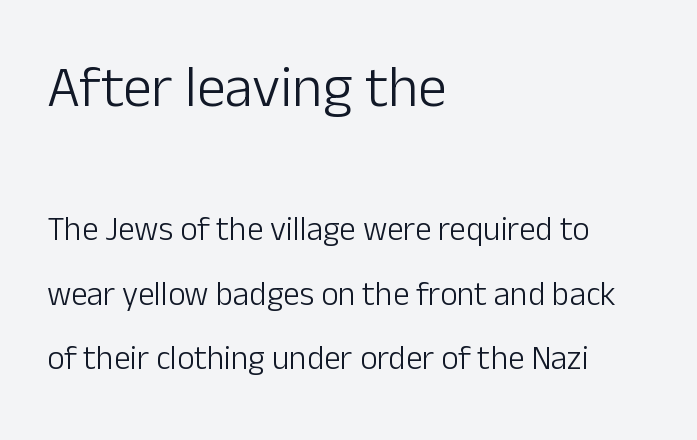
{"serif": "no", "italic": "no", "bold": "no", "weight": "light", "width": "normal", "stroke_contrast": "low", "x_height": "medium", "monospaced": "no", "underline": "no", "align": "left", "line_spacing": "loose", "line_spacing_ratio": 1.95, "letter_spacing": "normal", "letter_spacing_em": 0.0, "larger_block": "first", "size_ratio": 1.76, "glyph_px": 58}
